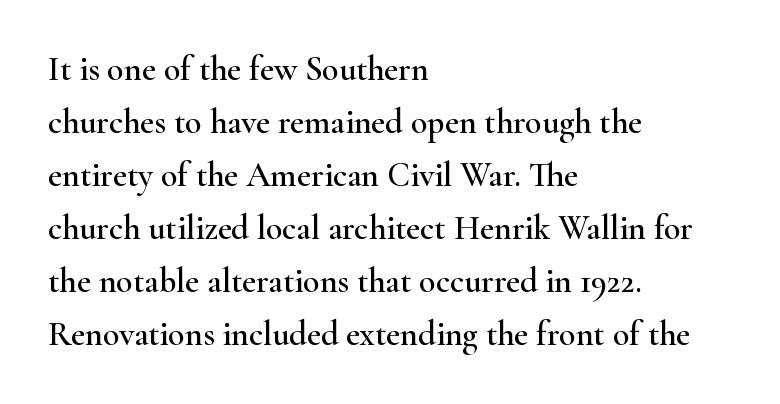
{"serif": "yes", "italic": "no", "width": "wide", "stroke_contrast": "high", "x_height": "small", "monospaced": "no", "underline": "no", "align": "left", "line_spacing": "normal", "line_spacing_ratio": 1.56, "letter_spacing": "normal", "letter_spacing_em": 0.0, "glyph_px": 34}
